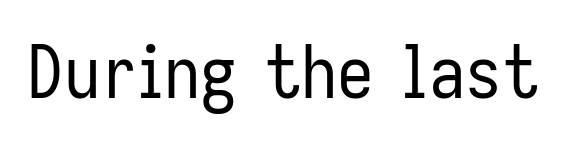
The image shows 73 px regular-weight, condensed sans-serif type, upright; set normal letter spacing, not underlined; low stroke contrast and a medium x-height.
